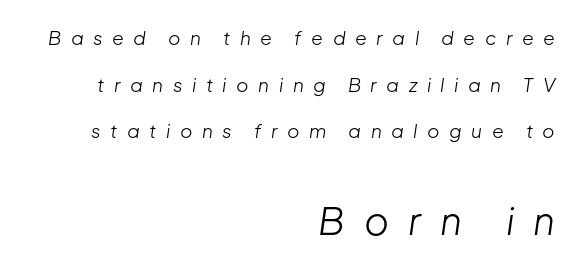
{"italic": "yes", "lean": "right", "slant_degrees": 8, "bold": "no", "weight": "light", "width": "normal", "stroke_contrast": "low", "x_height": "medium", "monospaced": "no", "underline": "no", "align": "right", "line_spacing": "loose", "line_spacing_ratio": 2.45, "letter_spacing": "wide", "letter_spacing_em": 0.5, "larger_block": "second", "size_ratio": 2.0, "glyph_px": 38}
